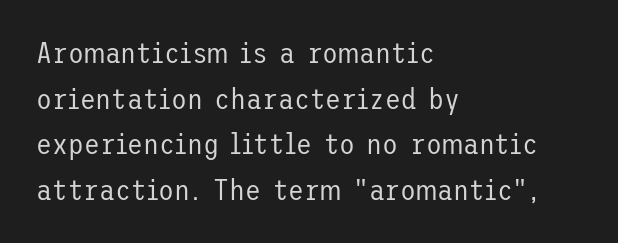
The lettering holds an erect, upright posture throughout. Look at the tracking — it's just the regular setting, nothing added. Descenders hang freely into open space. The passage is arranged the way most books set body copy — flush left. Bold? No — there's no thickening of the strokes. Whoever set this chose a conventional vertical rhythm.
